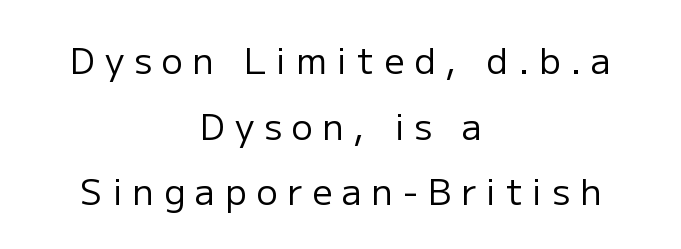
The image shows 36 px regular-weight sans-serif type, upright; set centered, line spacing 1.82x, unusually wide letter spacing (+0.27 em), not underlined; low stroke contrast and a medium x-height.
